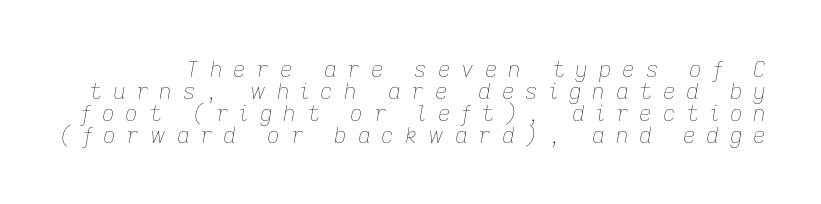
{"italic": "yes", "lean": "right", "slant_degrees": 9, "bold": "no", "underline": "no", "line_spacing": "tight", "line_spacing_ratio": 1.0, "letter_spacing": "wide", "letter_spacing_em": 0.49, "glyph_px": 22}
